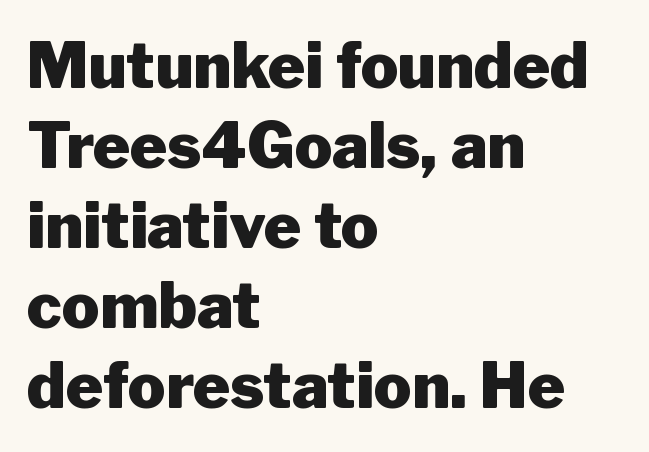
These lines carry a lot of weight — the face is fully bold. The font's upright variant was chosen for this text. Check the space under the baseline: it is left empty. Line spacing here is normal. Does the copy run flush right? No — it runs flush left.
